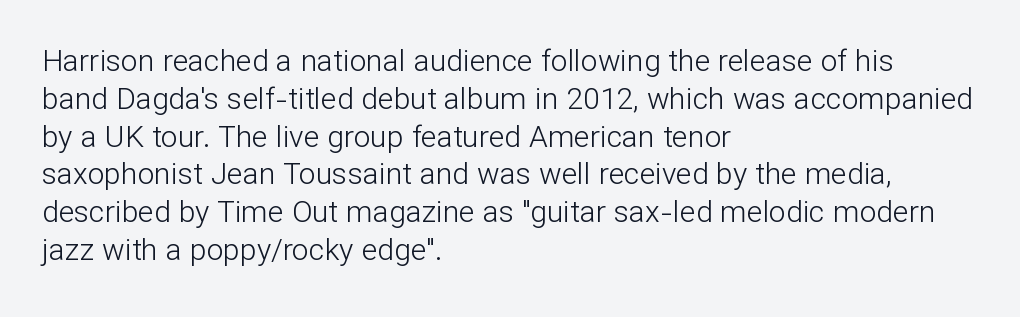
The foot of each line stays bare and open. Stroke thickness stays within the range of a standard reading face or lighter. Does the leading feel generous? No, just average. Here the designer chose a conventional face with non-uniform glyph widths.
